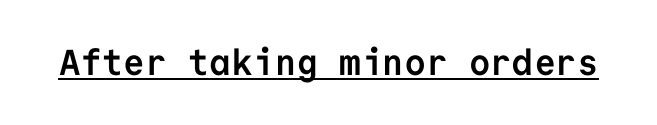
The image shows 36 px semibold sans-serif type, upright, monospaced; set normal letter spacing, underlined; low stroke contrast and a medium x-height.
